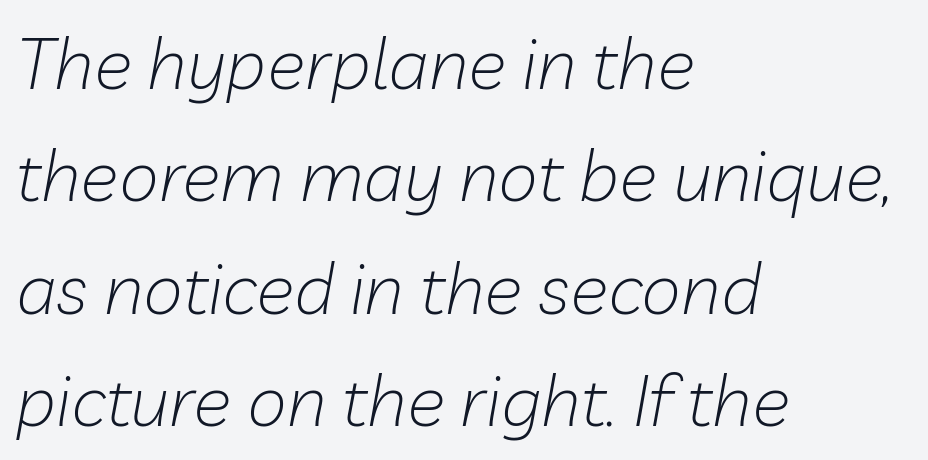
Q: Is the text bold? A: No.
Q: Is the text italic (slanted)? A: Yes, it leans right by about 10 degrees.
Q: Is the text underlined? A: No.
Q: How is the paragraph aligned? A: Left-aligned.
Q: Is the spacing between letters normal or unusually wide? A: Normal.
Q: Is the spacing between lines tight, normal or loose? A: Normal.
Q: Width (condensed, normal, or wide)? A: Normal.
Q: Stroke contrast? A: Low.
Q: x-height? A: Medium.
Q: Monospaced? A: No.
